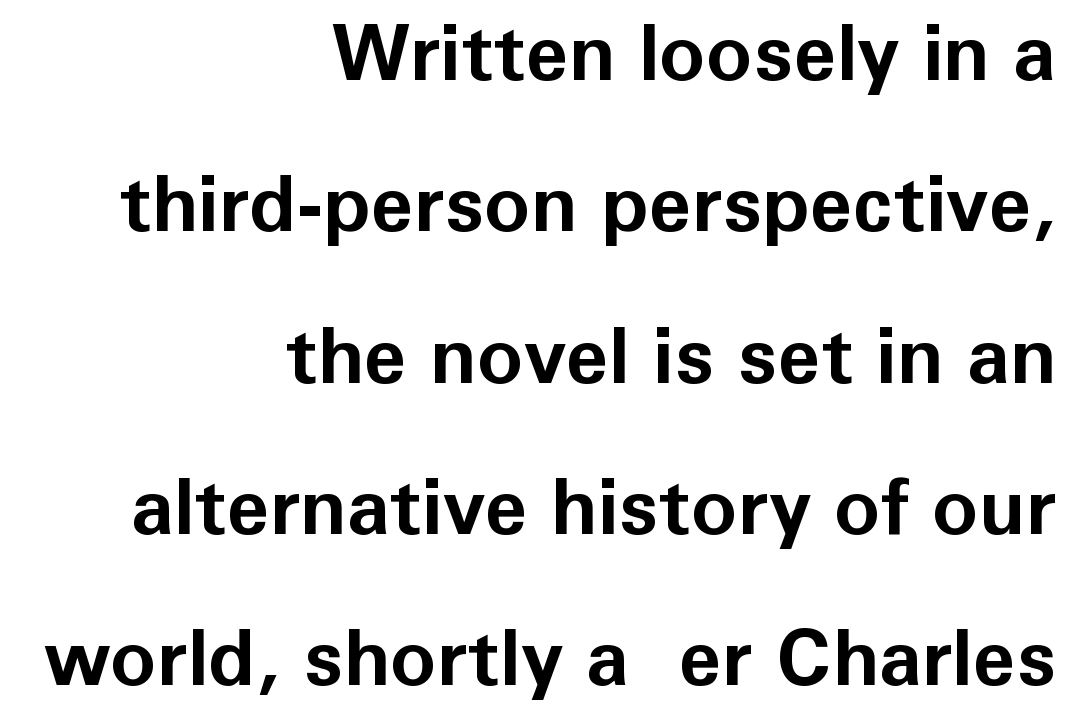
Look at the bottom of the vertical strokes: they stop flat, with no serifs. Bare-footed words on every line. These words are printed bold, with thick strokes throughout. This sample is right-justified, so line beginnings fall wherever the words allow. The type sits square on the baseline with zero lean. The letters advance in unequal steps, a hallmark of proportional type.
